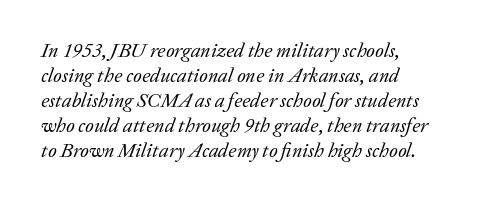
The image shows 20 px text type, italic (leaning right); set left-aligned, normal line spacing (1.25x), normal letter spacing, not underlined.
